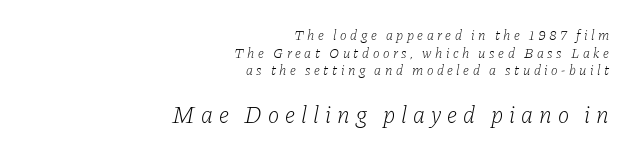
Horizontal alignment here is rightward, an uncommon choice for prose. Check the space under the baseline: it is left empty. Tall strokes in this sample are angled rather than plumb. The tracking reads as deliberately expanded to a designer's eye. This sample keeps an unexceptional amount of space between lines.
